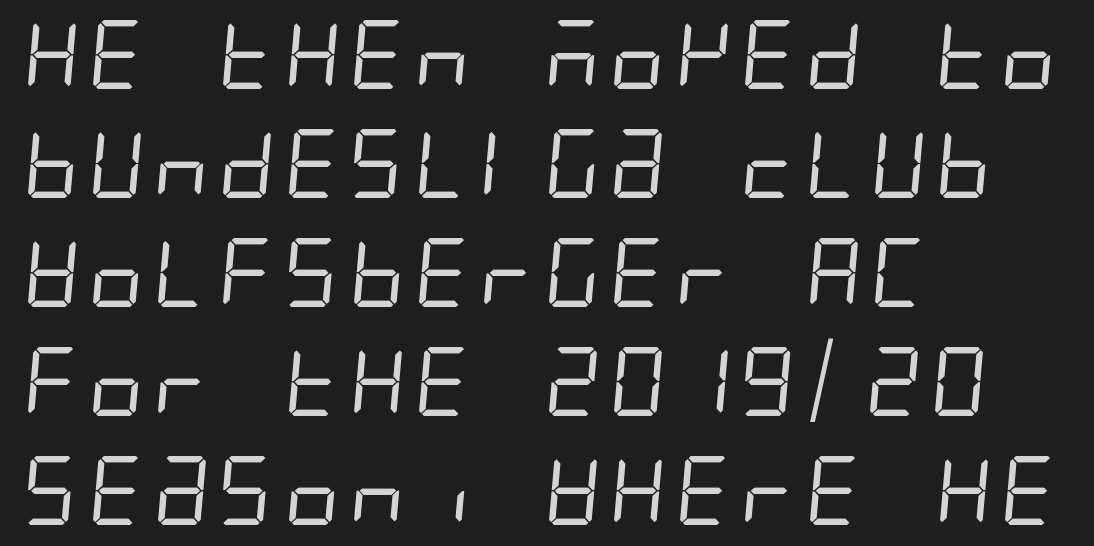
The image shows 69 px regular-weight, condensed sans-serif type; set left-aligned, normal line spacing (1.58x), normal letter spacing, not underlined; low stroke contrast and a large x-height.
